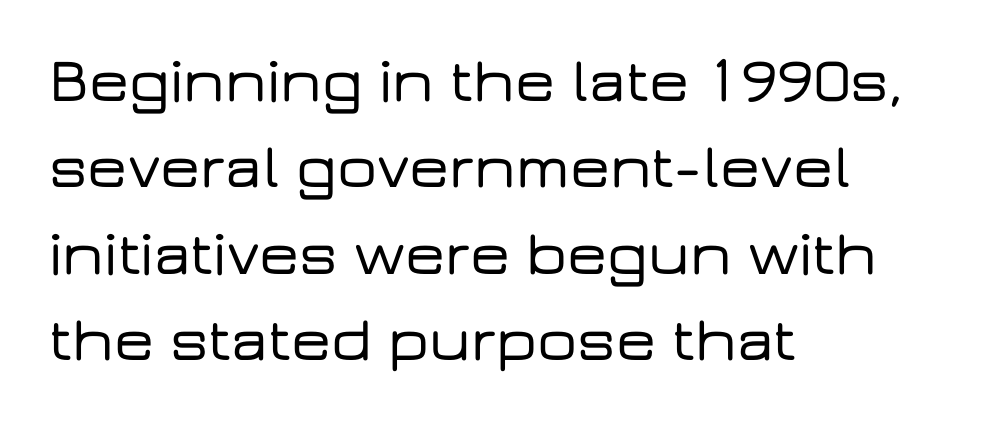
Q: Is the text italic (slanted)? A: No, it is upright.
Q: Is the typeface a serif or a sans-serif typeface? A: Sans-serif.
Q: Is the text underlined? A: No.
Q: How is the paragraph aligned? A: Left-aligned.
Q: Is the spacing between letters normal or unusually wide? A: Normal.
Q: Is the spacing between lines tight, normal or loose? A: Normal.
Q: Width (condensed, normal, or wide)? A: Wide.
Q: Stroke contrast? A: Low.
Q: x-height? A: Medium.
Q: Monospaced? A: No.
